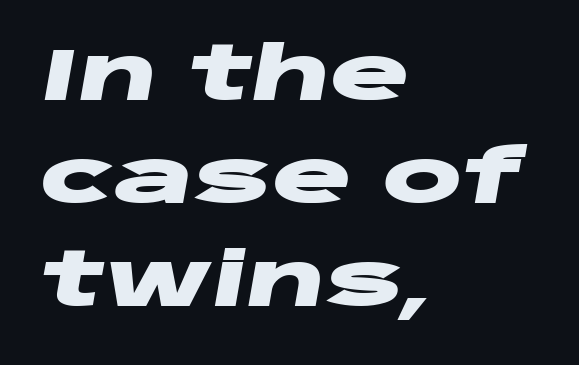
Q: Is the text bold? A: Yes.
Q: Is the text italic (slanted)? A: Yes, it leans right by about 10 degrees.
Q: Is the text underlined? A: No.
Q: How is the paragraph aligned? A: Left-aligned.
Q: Is the spacing between letters normal or unusually wide? A: Normal.
Q: Is the spacing between lines tight, normal or loose? A: Normal.
Q: Width (condensed, normal, or wide)? A: Wide.
Q: Stroke contrast? A: Low.
Q: x-height? A: Large.
Q: Monospaced? A: No.
